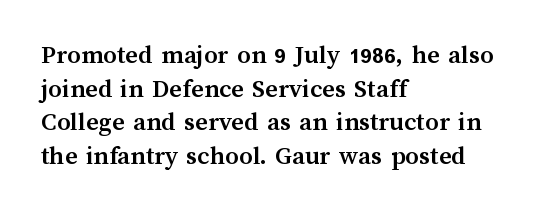
The image shows 27 px bold type, upright; set left-aligned, normal line spacing (1.25x), normal letter spacing, not underlined.
